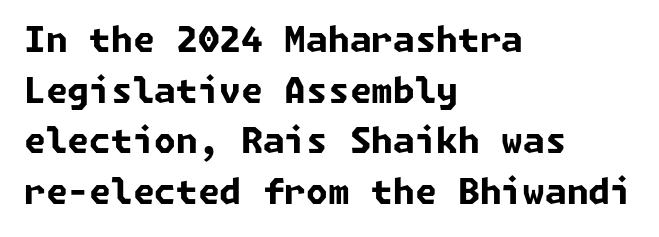
Q: Is the text bold? A: Yes.
Q: Is the typeface a serif or a sans-serif typeface? A: Sans-serif.
Q: Is the text underlined? A: No.
Q: How is the paragraph aligned? A: Left-aligned.
Q: Is the spacing between letters normal or unusually wide? A: Normal.
Q: Is the spacing between lines tight, normal or loose? A: Normal.
Q: Width (condensed, normal, or wide)? A: Normal.
Q: Stroke contrast? A: Low.
Q: x-height? A: Medium.
